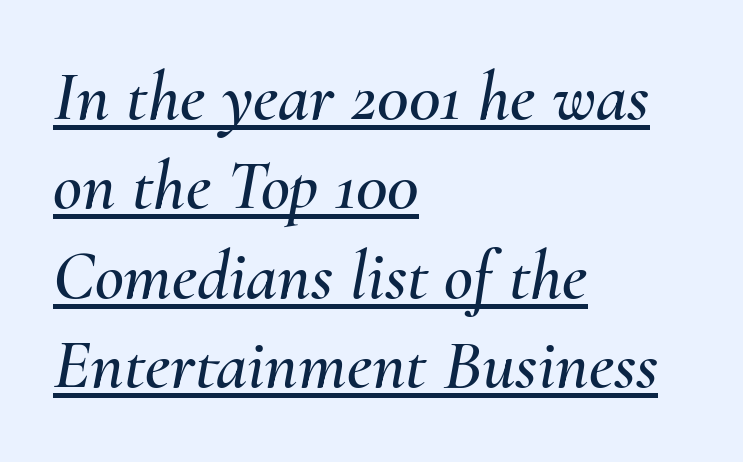
The image shows 71 px text type, italic (leaning right); set left-aligned, normal line spacing (1.26x), normal letter spacing, underlined; medium stroke contrast and a small x-height.
